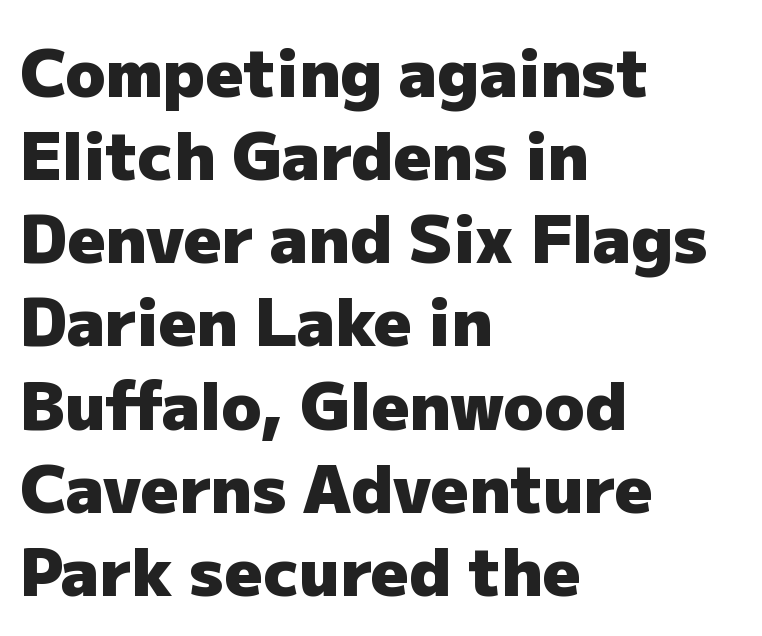
{"serif": "no", "italic": "no", "bold": "yes", "weight": "heavy", "width": "normal", "stroke_contrast": "low", "x_height": "medium", "monospaced": "no", "underline": "no", "align": "left", "line_spacing": "normal", "line_spacing_ratio": 1.26, "letter_spacing": "normal", "letter_spacing_em": 0.0, "glyph_px": 66}
